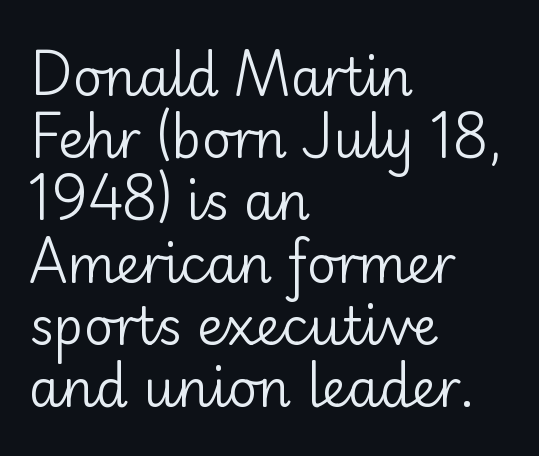
Q: Is the text bold? A: No.
Q: Is the text italic (slanted)? A: No, it is upright.
Q: Is the typeface a serif or a sans-serif typeface? A: Sans-serif.
Q: Is the text underlined? A: No.
Q: How is the paragraph aligned? A: Left-aligned.
Q: Is the spacing between letters normal or unusually wide? A: Normal.
Q: Width (condensed, normal, or wide)? A: Normal.
Q: Stroke contrast? A: Low.
Q: x-height? A: Small.
Q: Monospaced? A: No.
